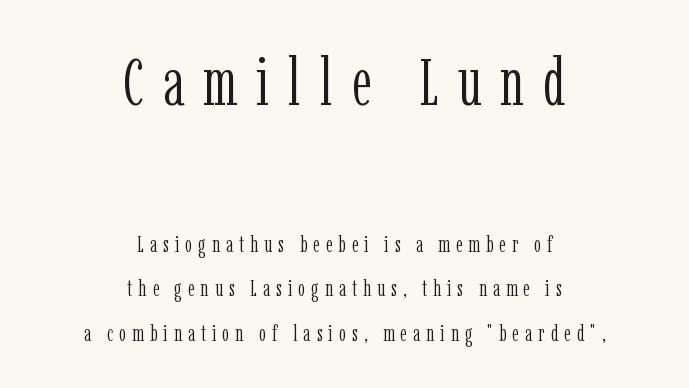
{"serif": "yes", "italic": "no", "bold": "no", "weight": "light", "width": "condensed", "stroke_contrast": "low", "x_height": "medium", "monospaced": "no", "underline": "no", "align": "center", "line_spacing": "loose", "line_spacing_ratio": 2.03, "letter_spacing": "wide", "letter_spacing_em": 0.28, "larger_block": "first", "size_ratio": 3.05, "glyph_px": 67}
